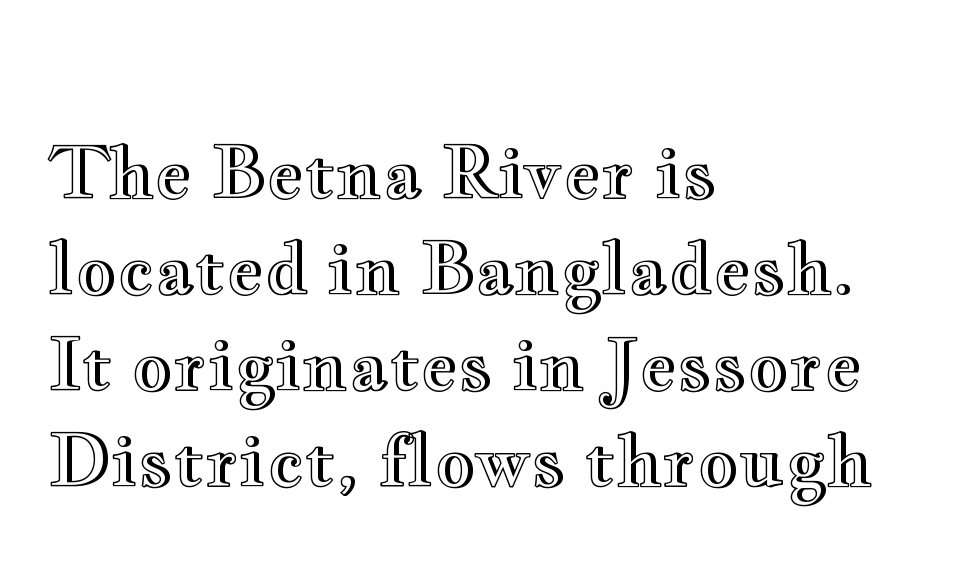
{"italic": "no", "width": "wide", "x_height": "small", "monospaced": "no", "underline": "no", "align": "left", "line_spacing": "normal", "line_spacing_ratio": 1.35, "letter_spacing": "normal", "letter_spacing_em": 0.0, "glyph_px": 71}
